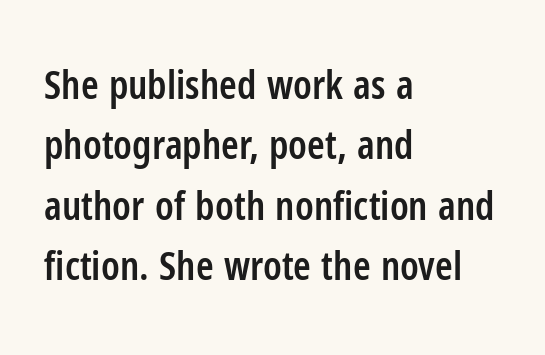
Q: Is the text bold? A: Semi-bold.
Q: Is the text italic (slanted)? A: No, it is upright.
Q: Is the typeface a serif or a sans-serif typeface? A: Sans-serif.
Q: Is the text underlined? A: No.
Q: How is the paragraph aligned? A: Left-aligned.
Q: Is the spacing between letters normal or unusually wide? A: Normal.
Q: Is the spacing between lines tight, normal or loose? A: Normal.
Q: Width (condensed, normal, or wide)? A: Condensed.
Q: Stroke contrast? A: Low.
Q: x-height? A: Medium.
Q: Monospaced? A: No.
